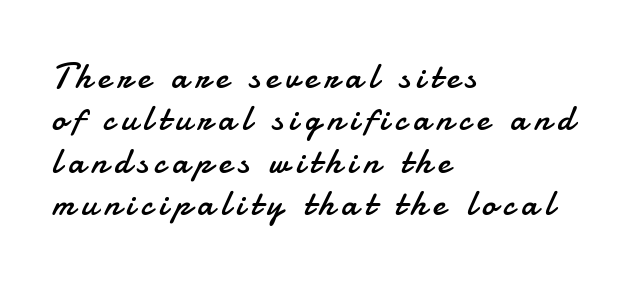
The image shows 35 px regular-weight sans-serif type; set left-aligned, line spacing 1.21x, not underlined; low stroke contrast and a small x-height.
